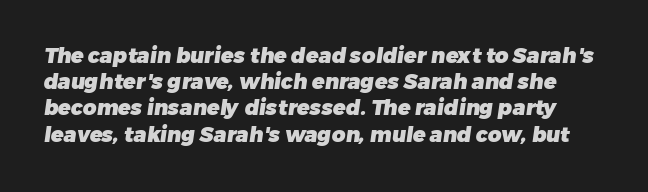
{"bold": "yes", "underline": "no", "line_spacing": "normal", "line_spacing_ratio": 1.25, "letter_spacing": "normal", "letter_spacing_em": 0.0, "glyph_px": 21}
